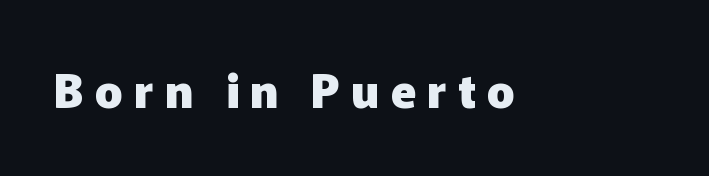
The letters are spread apart with noticeably loose tracking. Plenty of ink on the page — the face is bold. Each letter's strokes conclude bluntly, with no projecting serifs. The rendering uses natural spacing where letterforms have individual widths. Rendered with straight, roman letterforms. No word sits above an underline.
